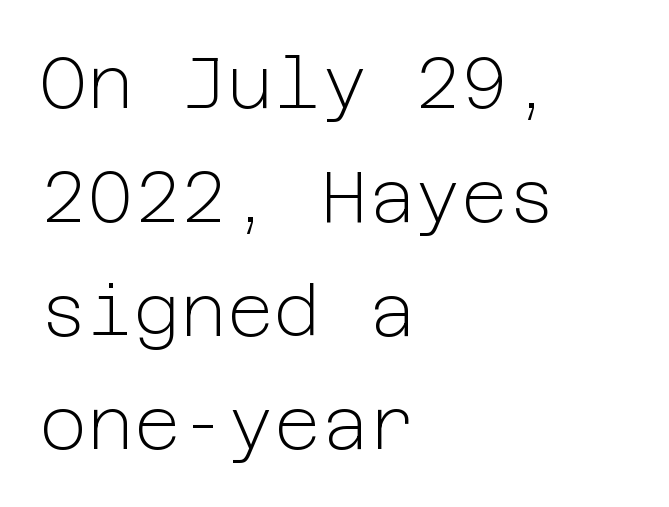
The image shows 72 px light sans-serif type, upright; set left-aligned, normal line spacing (1.58x), normal letter spacing, not underlined; low stroke contrast and a medium x-height.
